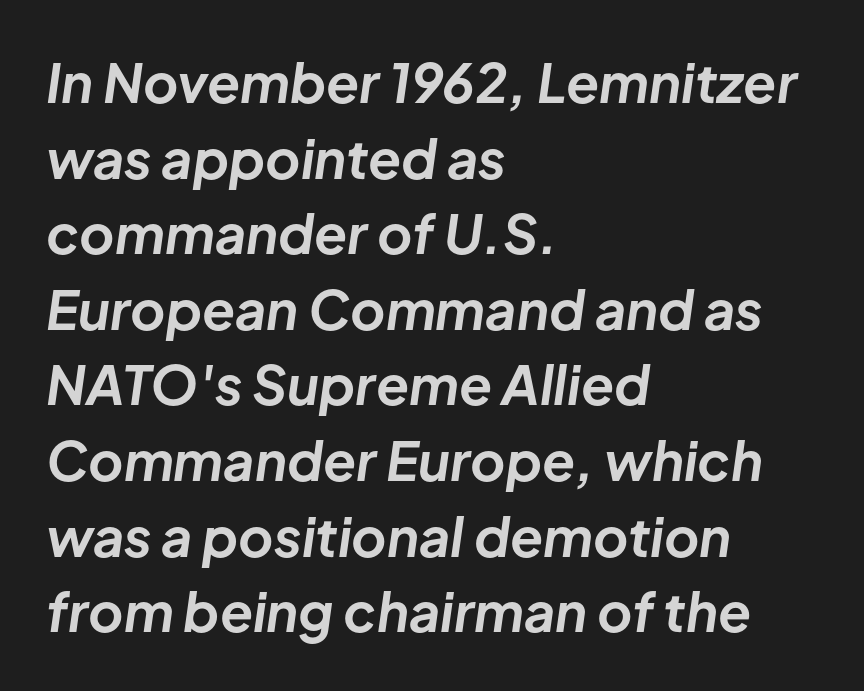
The image shows 54 px bold type, italic (leaning right); set left-aligned, normal line spacing (1.4x), normal letter spacing, not underlined; low stroke contrast and a medium x-height.
